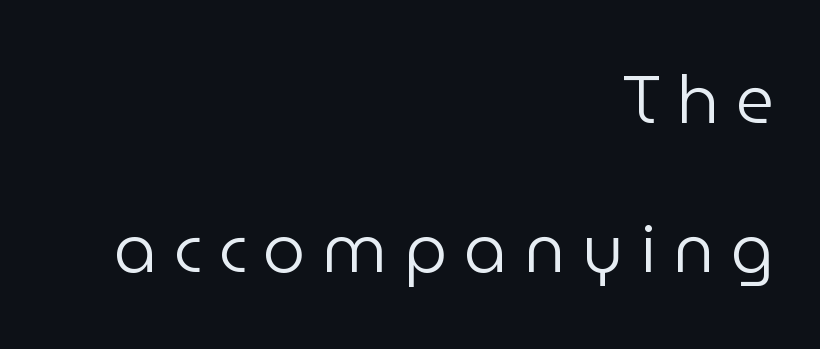
Q: Is the text bold? A: No.
Q: Is the text italic (slanted)? A: No, it is upright.
Q: Is the typeface a serif or a sans-serif typeface? A: Sans-serif.
Q: Is the text underlined? A: No.
Q: How is the paragraph aligned? A: Right-aligned.
Q: Is the spacing between letters normal or unusually wide? A: Unusually wide.
Q: Is the spacing between lines tight, normal or loose? A: Loose.
Q: Width (condensed, normal, or wide)? A: Normal.
Q: Stroke contrast? A: Low.
Q: x-height? A: Medium.
Q: Monospaced? A: No.
